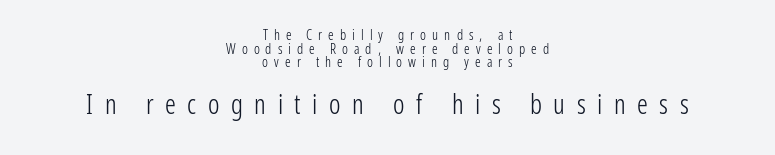
This rendering uses center alignment, leaving both contours irregular but symmetric. Has an underline been added? It has not. It's the straight-up-and-down kind of type. A typesetter would call this heavily tracked-out type. Interline gaps are noticeably narrow in this sample. The emphasis by scale lands on block number two, below.
